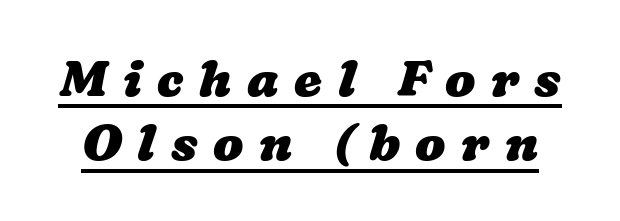
The image shows 50 px heavy, wide type; set normal line spacing (1.29x), unusually wide letter spacing (+0.31 em), underlined; low stroke contrast and a medium x-height.
